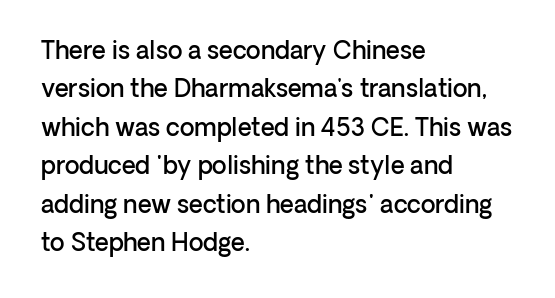
The image shows 24 px text type, upright; set left-aligned, normal line spacing (1.6x), normal letter spacing, not underlined.
